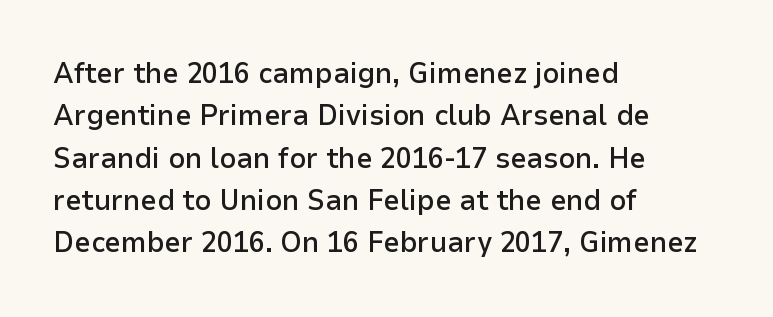
The image shows 29 px semibold sans-serif type, upright; set left-aligned, normal line spacing (1.46x), normal letter spacing, not underlined; low stroke contrast and a medium x-height.
